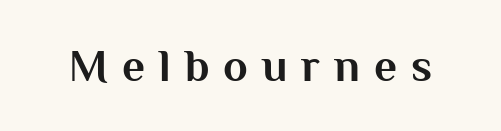
Q: Is the text bold? A: Yes.
Q: Is the text italic (slanted)? A: No, it is upright.
Q: Is the typeface a serif or a sans-serif typeface? A: Sans-serif.
Q: Is the text underlined? A: No.
Q: Is the spacing between letters normal or unusually wide? A: Unusually wide.
Q: Width (condensed, normal, or wide)? A: Normal.
Q: Stroke contrast? A: Medium.
Q: x-height? A: Medium.
Q: Monospaced? A: No.
